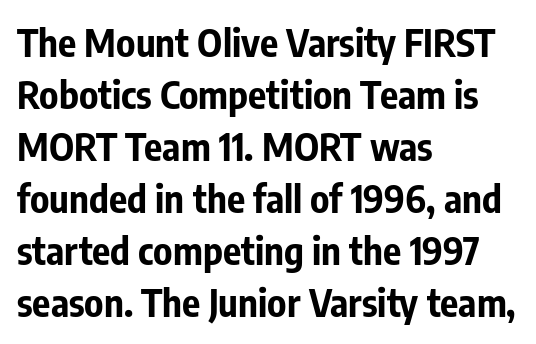
Q: Is the text bold? A: Yes.
Q: Is the text italic (slanted)? A: No, it is upright.
Q: Is the typeface a serif or a sans-serif typeface? A: Sans-serif.
Q: Is the text underlined? A: No.
Q: How is the paragraph aligned? A: Left-aligned.
Q: Is the spacing between letters normal or unusually wide? A: Normal.
Q: Is the spacing between lines tight, normal or loose? A: Normal.
Q: Width (condensed, normal, or wide)? A: Condensed.
Q: Stroke contrast? A: Low.
Q: x-height? A: Medium.
Q: Monospaced? A: No.
